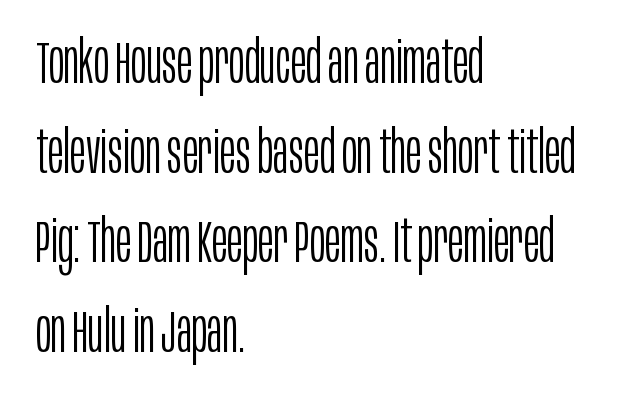
The leading is moderate, giving the passage an even texture. The letterforms sit shoulder to shoulder at normal distance. Looks like regular typesetting: each glyph gets only the width it needs. No word sits above an underline.
